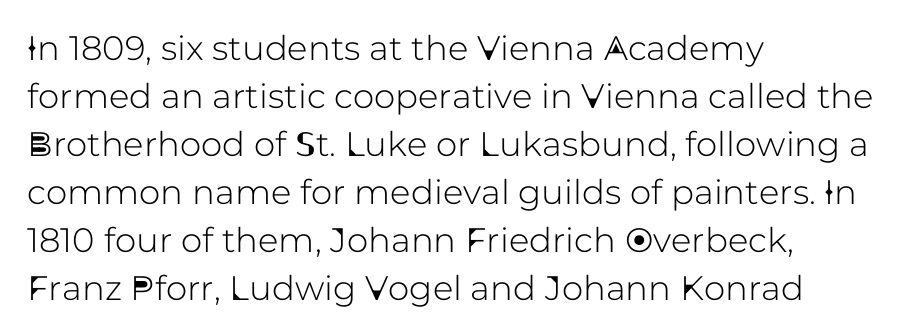
Do the characters align in a grid? No, the font is proportional. Tracking here is standard; glyphs follow each other at the usual distance. Type without underlining. Font category for this specimen: sans-serif. A student would call this left alignment; a typographer would say flush left, rag right.
